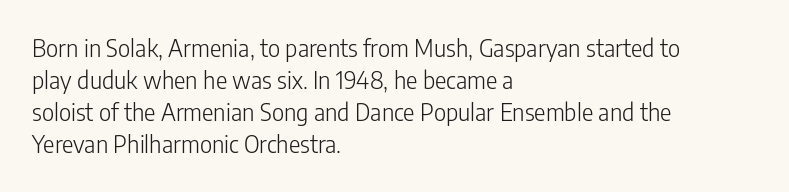
Q: Is the text bold? A: No.
Q: Is the text italic (slanted)? A: No, it is upright.
Q: Is the text underlined? A: No.
Q: How is the paragraph aligned? A: Left-aligned.
Q: Is the spacing between letters normal or unusually wide? A: Normal.
Q: Is the spacing between lines tight, normal or loose? A: Normal.
